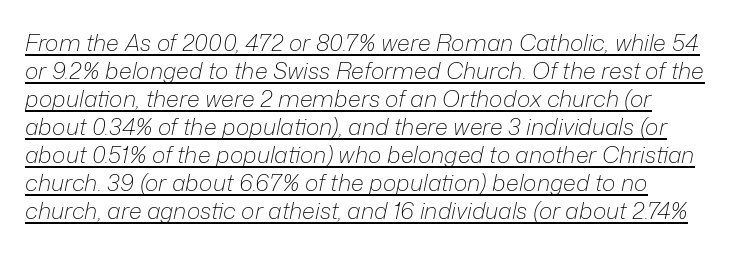
{"italic": "yes", "lean": "right", "slant_degrees": 12, "bold": "no", "underline": "yes", "line_spacing_ratio": 1.22, "letter_spacing": "normal", "letter_spacing_em": 0.0, "glyph_px": 23}
